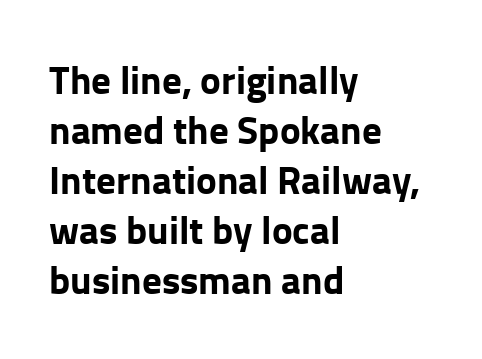
The image shows 39 px bold sans-serif type, upright; set left-aligned, normal line spacing (1.28x), normal letter spacing, not underlined; low stroke contrast and a medium x-height.
